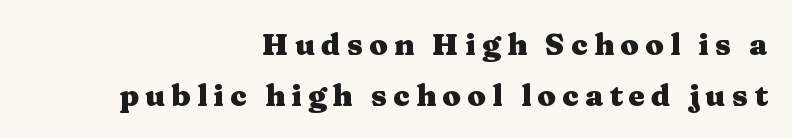
Q: Is the text bold? A: Yes.
Q: Is the text italic (slanted)? A: No, it is upright.
Q: Is the typeface a serif or a sans-serif typeface? A: Serif.
Q: Is the text underlined? A: No.
Q: How is the paragraph aligned? A: Right-aligned.
Q: Is the spacing between letters normal or unusually wide? A: Unusually wide.
Q: Is the spacing between lines tight, normal or loose? A: Normal.
Q: Width (condensed, normal, or wide)? A: Wide.
Q: Stroke contrast? A: Medium.
Q: x-height? A: Medium.
Q: Monospaced? A: No.
